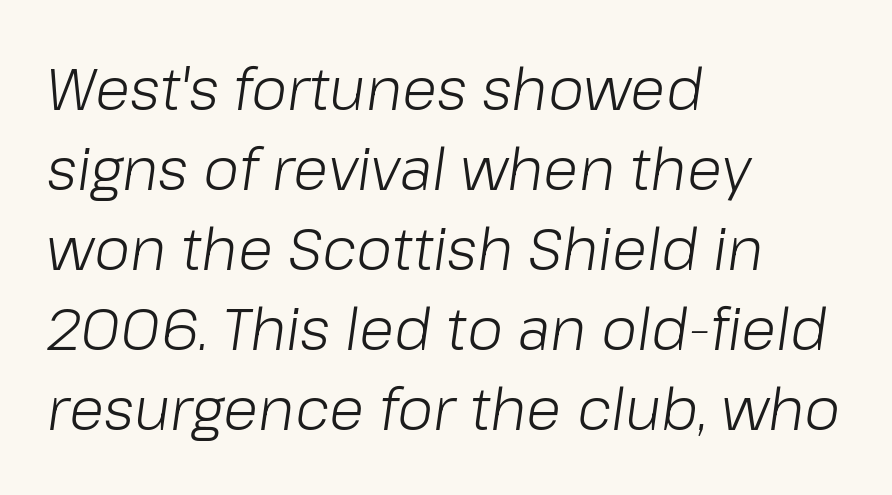
The image shows 58 px light type, italic (leaning right); set left-aligned, normal line spacing (1.38x), normal letter spacing, not underlined; low stroke contrast and a medium x-height.
